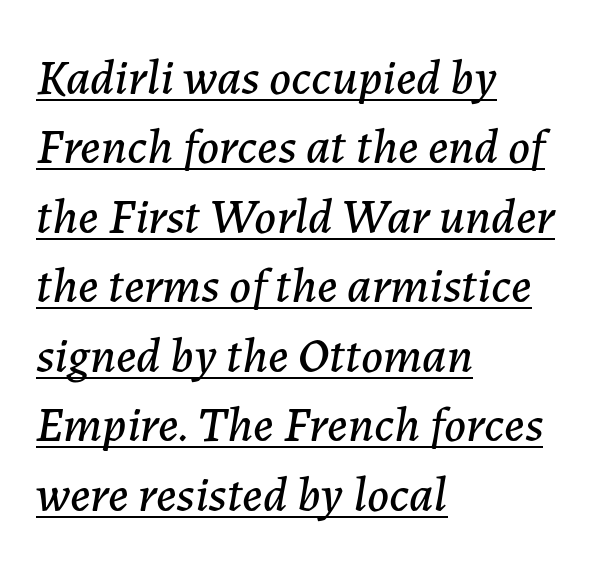
Rendered with sloped, italic letterforms. Underlined type. Characters follow at the spacing the type designer built in. Compared with a centered layout, this one pins lines to the left instead. How would I describe the line gaps? Plain and ordinary. Varying glyph widths throughout — classic text-font behaviour.
